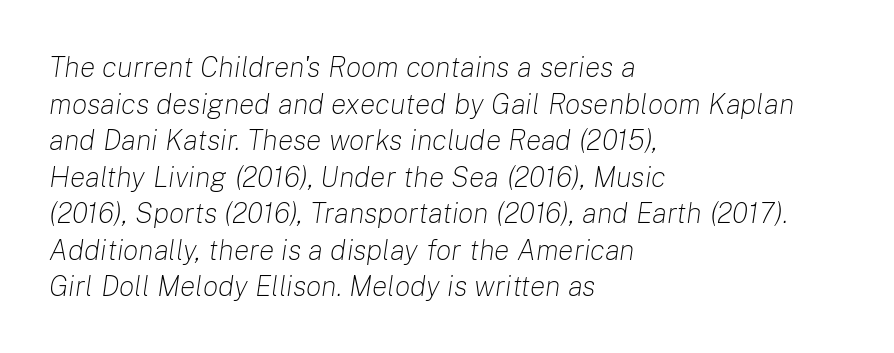
Do the characters align in a grid? No, the font is proportional. Is this a heavy cut? Hardly; it is regular or lighter. Nothing unusual about the tracking: characters are spaced as the font intends. Teacher's note: observe the even left margin — that is flush-left alignment.
